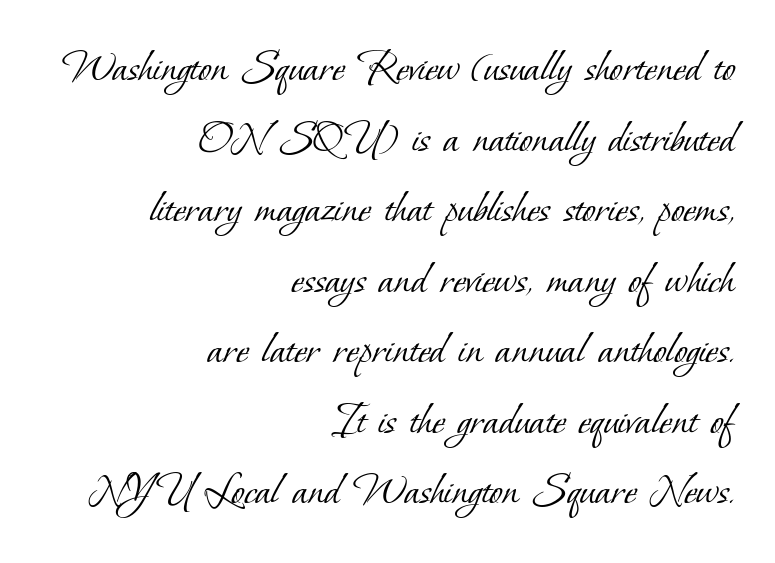
Q: Is the text bold? A: No.
Q: Is the typeface a serif or a sans-serif typeface? A: Serif.
Q: Is the text underlined? A: No.
Q: How is the paragraph aligned? A: Right-aligned.
Q: Is the spacing between letters normal or unusually wide? A: Normal.
Q: Is the spacing between lines tight, normal or loose? A: Normal.
Q: Width (condensed, normal, or wide)? A: Normal.
Q: Stroke contrast? A: Low.
Q: x-height? A: Small.
Q: Monospaced? A: No.
